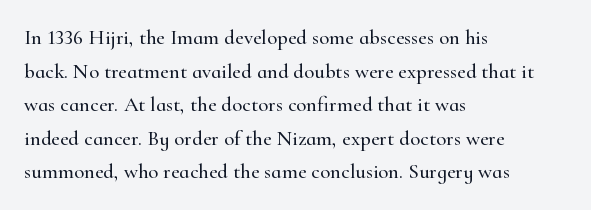
The image shows 21 px text type, upright; set left-aligned, normal line spacing (1.6x), normal letter spacing, not underlined.
